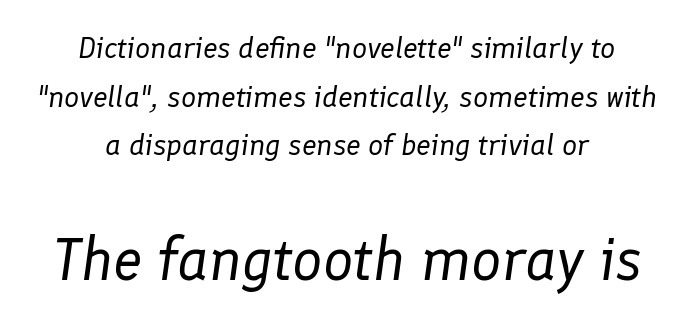
{"italic": "yes", "lean": "right", "slant_degrees": 8, "bold": "no", "weight": "regular", "width": "normal", "stroke_contrast": "low", "x_height": "medium", "monospaced": "no", "underline": "no", "align": "center", "line_spacing": "normal", "line_spacing_ratio": 1.62, "letter_spacing": "normal", "letter_spacing_em": 0.0, "larger_block": "second", "size_ratio": 2.0, "glyph_px": 60}
